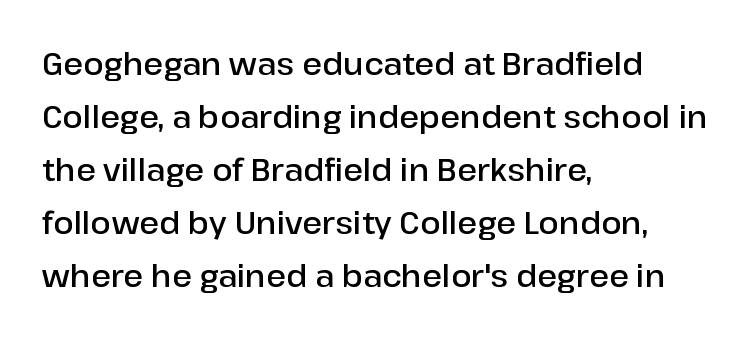
What weight is shown? A semibold, between regular and bold. The glyphs are unaccompanied by any horizontal stroke below them. Letter spacing: default. Serif or sans? Sans — the stroke terminals are bare. All the whitespace from short lines collects on the right.
